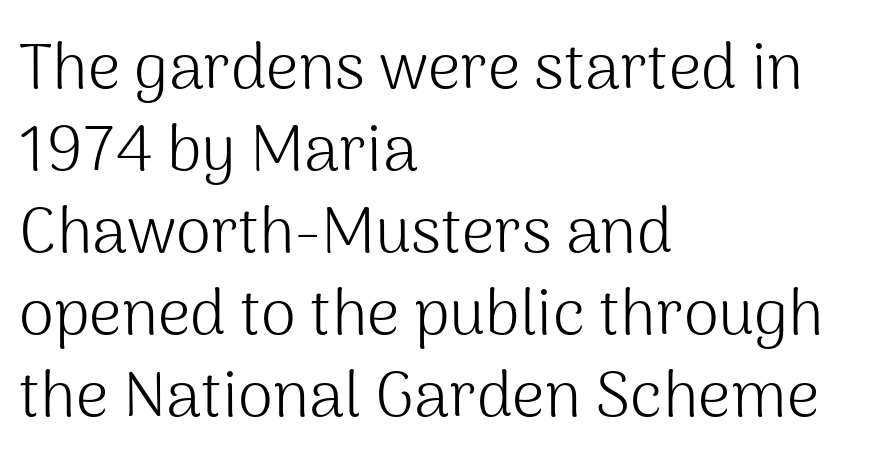
The image shows 64 px light sans-serif type, upright; set left-aligned, normal line spacing (1.28x), normal letter spacing, not underlined; medium stroke contrast and a medium x-height.
